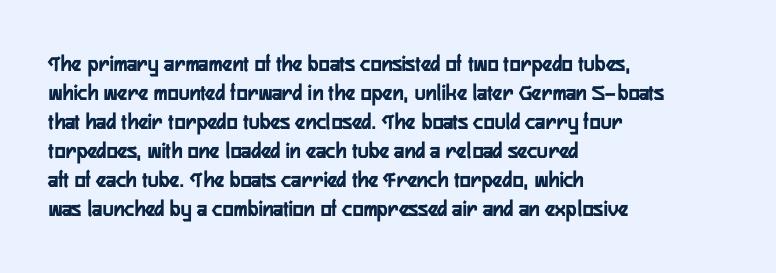
The image shows 23 px bold type, upright; set left-aligned, normal line spacing (1.26x), normal letter spacing, not underlined.
